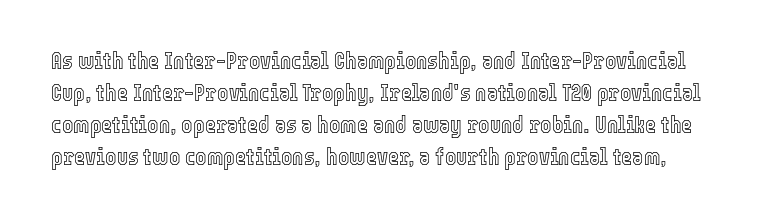
Does the leading feel generous? No, just average. It's the straight-up-and-down kind of type. Look at the tracking — it's just the regular setting, nothing added. Decoration check: the copy has no underline.
